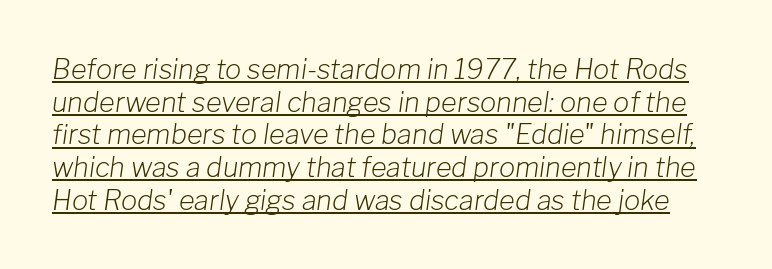
No chunkiness to these letters — they're not bold. Honestly, the letter spacing is just normal — you wouldn't notice it. The face used here has a pronounced slope to its letters. Is there an underline? Yes — a line sits under the letters.
